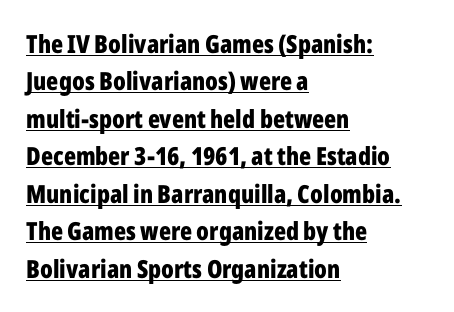
Weight check: bold — yes, fully. Italic: no, the glyphs are upright roman. Glyph-to-glyph distance matches everyday printed text. The space between consecutive lines is moderate. Line beginnings align vertically; line endings do not.
